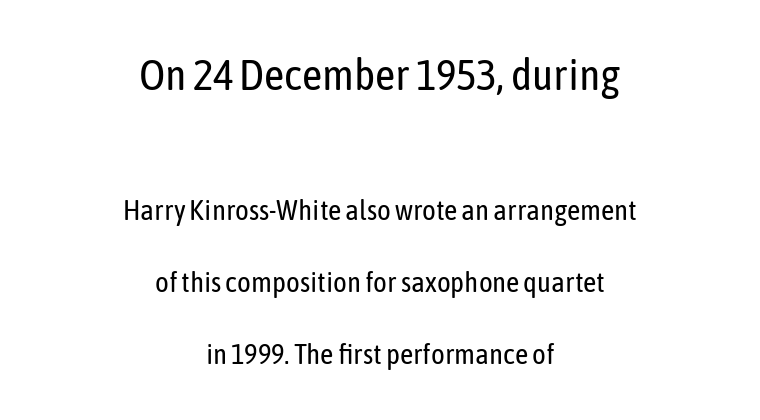
{"serif": "no", "italic": "no", "bold": "no", "weight": "regular", "width": "condensed", "stroke_contrast": "low", "x_height": "medium", "monospaced": "no", "underline": "no", "align": "center", "line_spacing": "loose", "line_spacing_ratio": 2.48, "letter_spacing": "normal", "letter_spacing_em": 0.0, "larger_block": "first", "size_ratio": 1.52, "glyph_px": 44}
